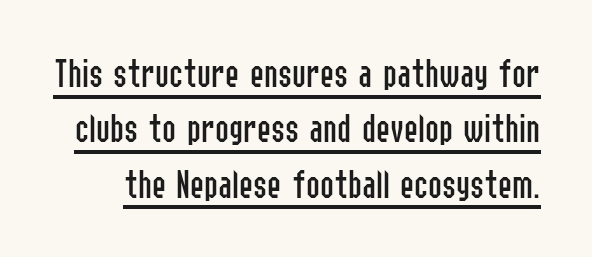
Q: Is the text bold? A: No.
Q: Is the text italic (slanted)? A: No, it is upright.
Q: Is the typeface a serif or a sans-serif typeface? A: Sans-serif.
Q: Is the text underlined? A: Yes.
Q: Is the spacing between letters normal or unusually wide? A: Normal.
Q: Is the spacing between lines tight, normal or loose? A: Normal.
Q: Width (condensed, normal, or wide)? A: Condensed.
Q: Stroke contrast? A: Low.
Q: x-height? A: Medium.
Q: Monospaced? A: No.
